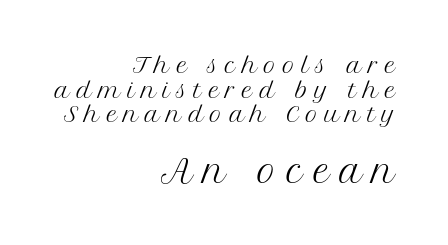
{"bold": "no", "weight": "regular", "width": "normal", "stroke_contrast": "medium", "x_height": "medium", "monospaced": "no", "underline": "no", "align": "right", "line_spacing_ratio": 1.17, "letter_spacing": "wide", "letter_spacing_em": 0.31, "larger_block": "second", "size_ratio": 1.52, "glyph_px": 32}
